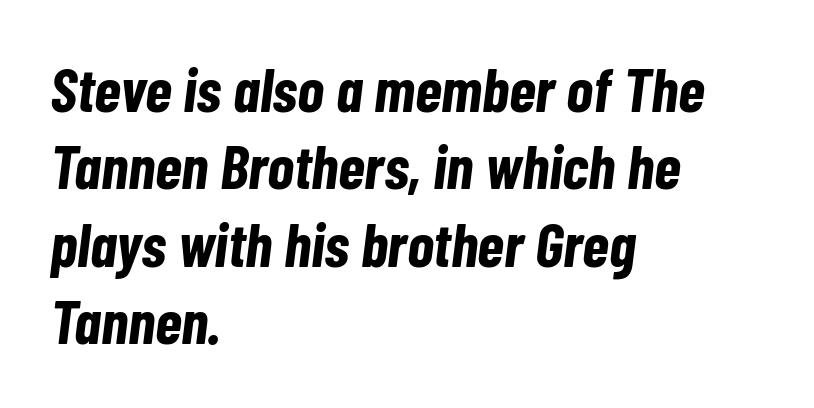
The image shows 62 px bold, condensed type, italic (leaning right); set left-aligned, normal line spacing (1.25x), normal letter spacing, not underlined; low stroke contrast and a medium x-height.
